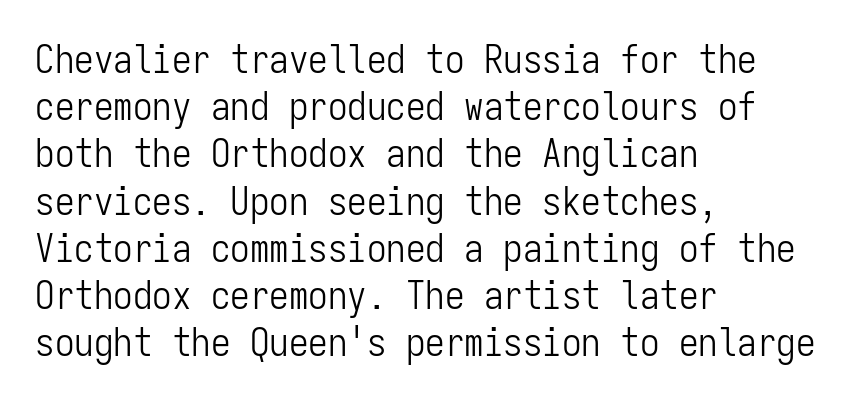
{"serif": "no", "italic": "no", "bold": "no", "weight": "light", "width": "condensed", "stroke_contrast": "low", "x_height": "medium", "monospaced": "yes", "underline": "no", "align": "left", "line_spacing_ratio": 1.21, "letter_spacing": "normal", "letter_spacing_em": 0.0, "glyph_px": 39}
